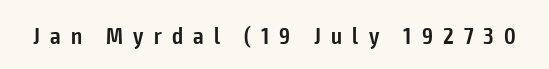
{"italic": "no", "bold": "semi", "underline": "no", "letter_spacing": "wide", "letter_spacing_em": 0.44, "glyph_px": 23}
